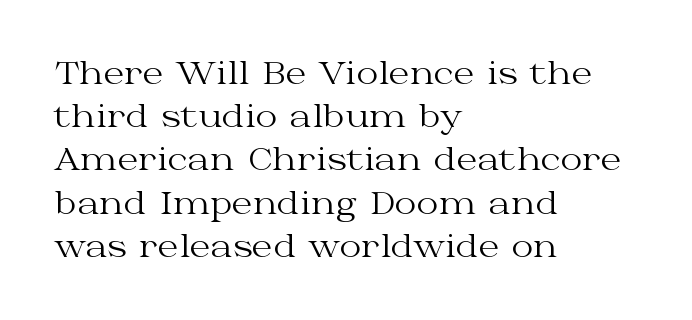
What's the leading like? Ordinary, nothing unusual. This rendering employs a face with finishing strokes, i.e., a serif. Weight: in the light-to-regular range. Spacing verdict: proportional, widths tailored to each character. Does the lettering tilt? It doesn't — this is upright.
